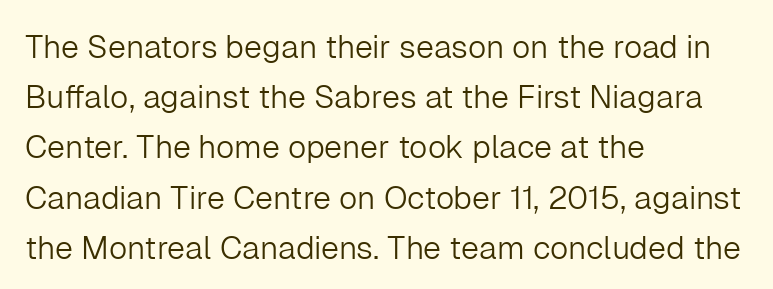
The image shows 32 px light sans-serif type, upright; set left-aligned, normal line spacing (1.57x), normal letter spacing, not underlined; low stroke contrast and a medium x-height.
